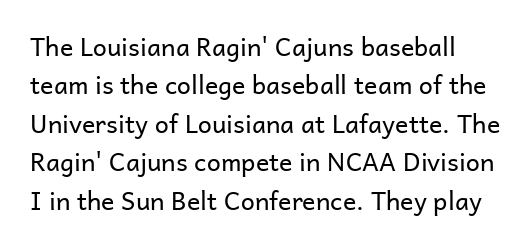
{"italic": "no", "bold": "no", "underline": "no", "line_spacing": "normal", "line_spacing_ratio": 1.54, "letter_spacing": "normal", "letter_spacing_em": 0.0, "glyph_px": 25}
